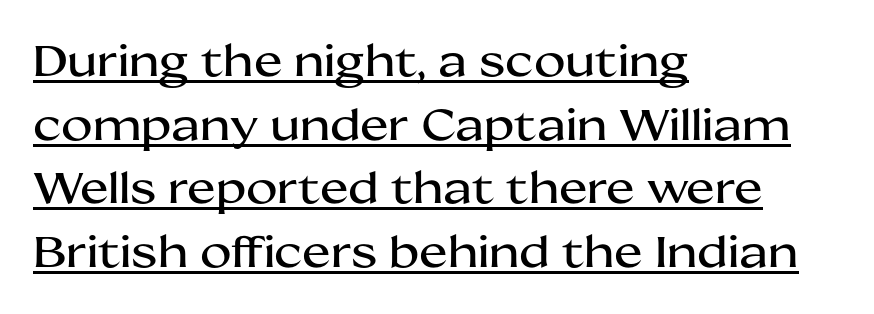
Every stem runs plumb, perpendicular to the baseline. The passage shown is underscored from start to finish. The face used here is rendered with its standard letterfit.
